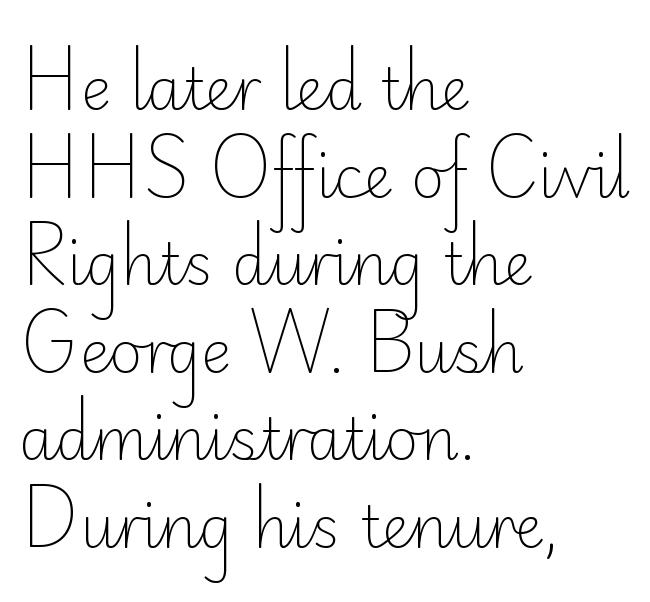
The lines sit at an ordinary, default distance from one another. Here the designer chose a conventional face with non-uniform glyph widths. Nope, no serifs anywhere on these letters. Do the letters lean? They stand straight. Characters follow at the spacing the type designer built in. The rag falls on the right side of this text block.
